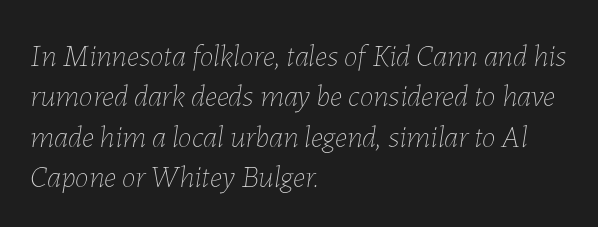
The image shows 31 px thin type, italic (leaning right); set left-aligned, normal line spacing (1.3x), normal letter spacing, not underlined; low stroke contrast and a medium x-height.
